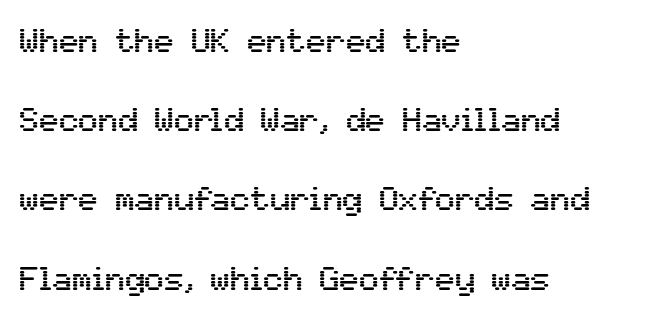
Q: Is the text italic (slanted)? A: No, it is upright.
Q: Is the typeface a serif or a sans-serif typeface? A: Sans-serif.
Q: Is the text underlined? A: No.
Q: How is the paragraph aligned? A: Left-aligned.
Q: Is the spacing between letters normal or unusually wide? A: Normal.
Q: Is the spacing between lines tight, normal or loose? A: Loose.
Q: Width (condensed, normal, or wide)? A: Normal.
Q: Stroke contrast? A: Medium.
Q: x-height? A: Medium.
Q: Monospaced? A: No.
